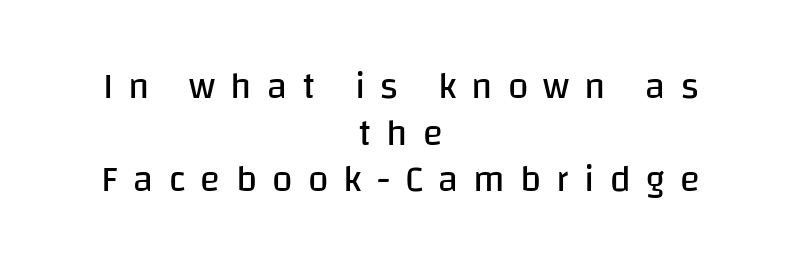
The rendering positions every line midway between the sides. Are there feet on the stems? There aren't — it's a sans. Stroke mass is kept to a normal reading level or below. Note the varied advance widths — an 'i' is clearly narrower than an 'm'. This sample uses expanded letter spacing, leaving extra air between glyphs. No italicization has been applied; the sample stays upright.
